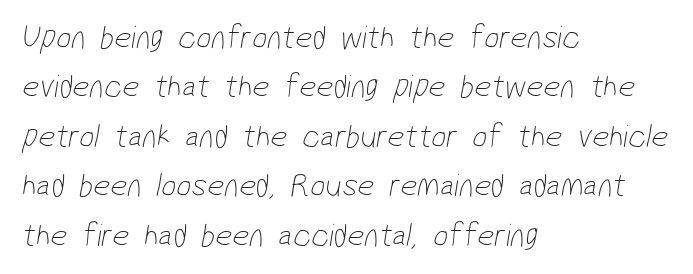
Q: Is the text bold? A: No.
Q: Is the typeface a serif or a sans-serif typeface? A: Sans-serif.
Q: Is the text underlined? A: No.
Q: How is the paragraph aligned? A: Left-aligned.
Q: Is the spacing between letters normal or unusually wide? A: Normal.
Q: Is the spacing between lines tight, normal or loose? A: Normal.
Q: Width (condensed, normal, or wide)? A: Condensed.
Q: Stroke contrast? A: Low.
Q: x-height? A: Medium.
Q: Monospaced? A: No.
